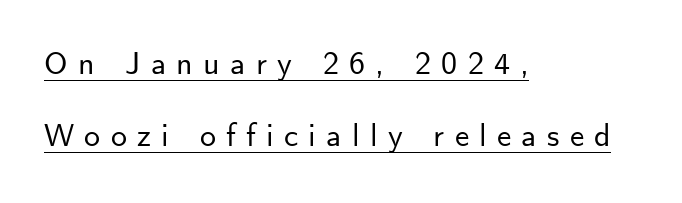
The image shows 32 px sans-serif type, upright; set left-aligned, loose line spacing (2.26x), unusually wide letter spacing (+0.32 em), underlined; low stroke contrast and a small x-height.
